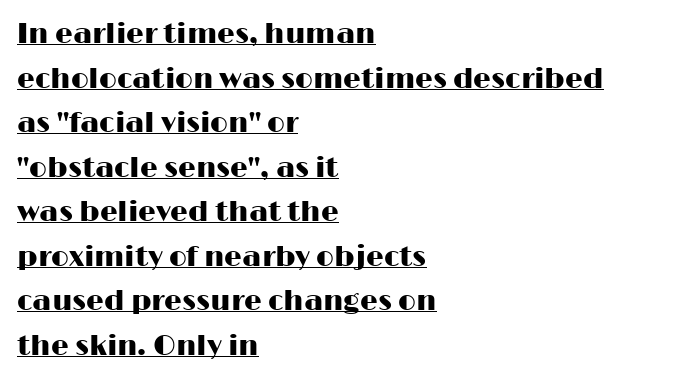
Q: Is the text italic (slanted)? A: No, it is upright.
Q: Is the typeface a serif or a sans-serif typeface? A: Sans-serif.
Q: Is the text underlined? A: Yes.
Q: How is the paragraph aligned? A: Left-aligned.
Q: Is the spacing between letters normal or unusually wide? A: Normal.
Q: Is the spacing between lines tight, normal or loose? A: Normal.
Q: Width (condensed, normal, or wide)? A: Wide.
Q: Stroke contrast? A: High.
Q: x-height? A: Medium.
Q: Monospaced? A: No.
